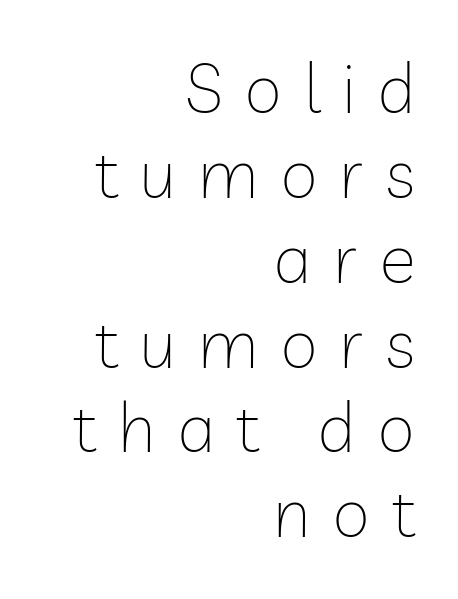
{"serif": "no", "italic": "no", "bold": "no", "weight": "thin", "width": "normal", "stroke_contrast": "low", "x_height": "medium", "monospaced": "no", "underline": "no", "align": "right", "line_spacing_ratio": 1.23, "letter_spacing": "wide", "letter_spacing_em": 0.31, "glyph_px": 69}
